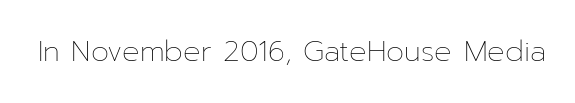
Q: Is the text bold? A: No.
Q: Is the text italic (slanted)? A: No, it is upright.
Q: Is the text underlined? A: No.
Q: Is the spacing between letters normal or unusually wide? A: Normal.
Q: Width (condensed, normal, or wide)? A: Normal.
Q: Stroke contrast? A: Low.
Q: x-height? A: Medium.
Q: Monospaced? A: No.
